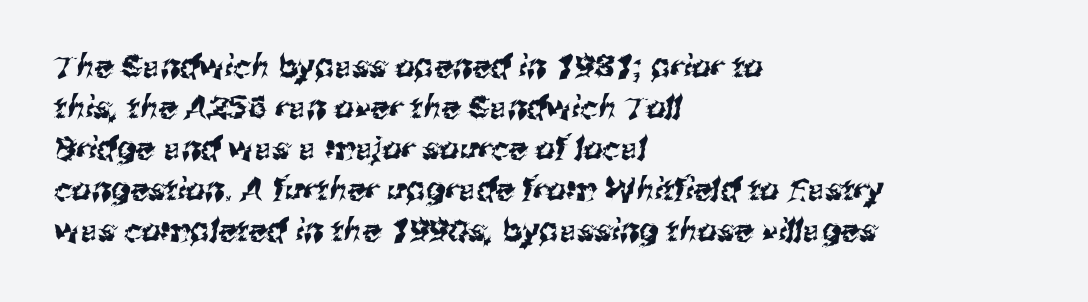
Each letter keeps its own natural width here, so spacing adapts to shape. The zone under the glyphs is completely vacant. The tracking reads as untouched default to a designer's eye. Does the copy run flush right? No — it runs flush left.
